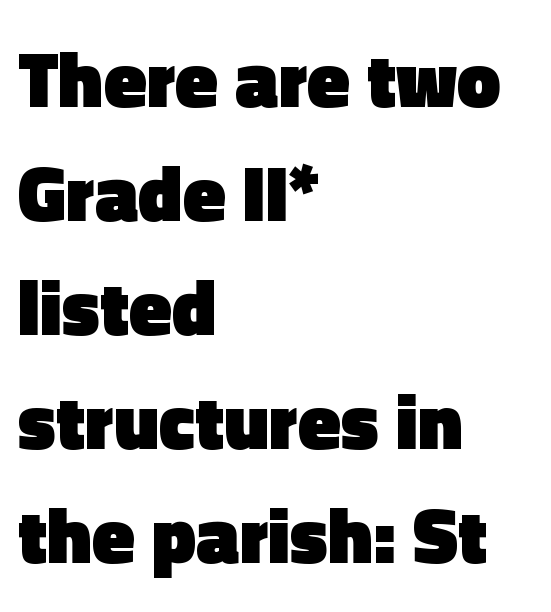
Plain, unruled lines of type. Note: no serifs on the glyphs. A student would call this left alignment; a typographer would say flush left, rag right. The horizontal fit of the characters is conventional and even.
